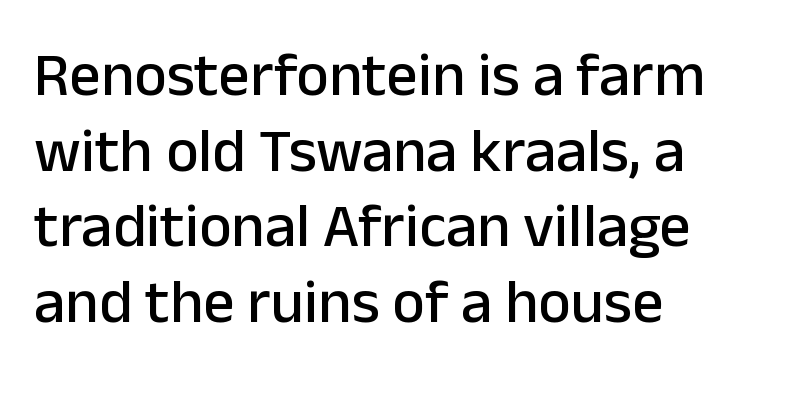
The image shows 62 px sans-serif type, upright; set left-aligned, line spacing 1.22x, normal letter spacing, not underlined; low stroke contrast and a medium x-height.
